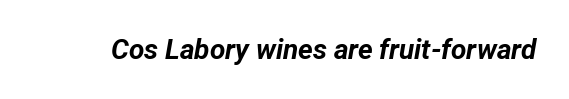
{"italic": "yes", "lean": "right", "slant_degrees": 12, "bold": "yes", "weight": "bold", "width": "normal", "stroke_contrast": "low", "x_height": "medium", "monospaced": "no", "underline": "no", "letter_spacing": "normal", "letter_spacing_em": 0.0, "glyph_px": 28}
